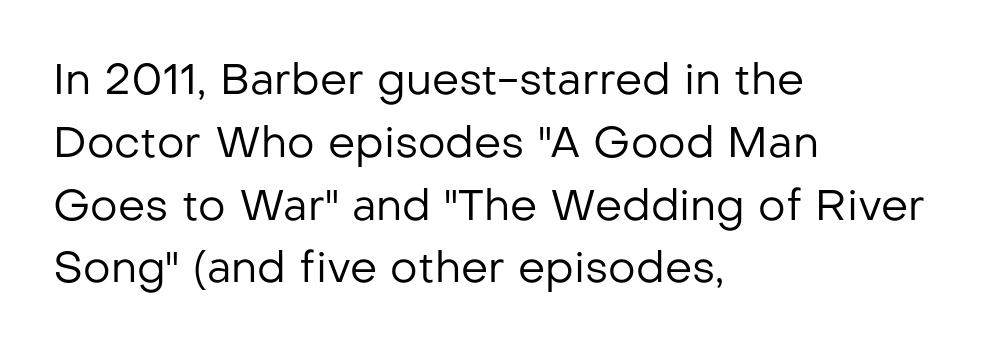
Q: Is the text bold? A: No.
Q: Is the text italic (slanted)? A: No, it is upright.
Q: Is the typeface a serif or a sans-serif typeface? A: Sans-serif.
Q: Is the text underlined? A: No.
Q: How is the paragraph aligned? A: Left-aligned.
Q: Is the spacing between letters normal or unusually wide? A: Normal.
Q: Is the spacing between lines tight, normal or loose? A: Normal.
Q: Width (condensed, normal, or wide)? A: Normal.
Q: Stroke contrast? A: Low.
Q: x-height? A: Medium.
Q: Monospaced? A: No.
